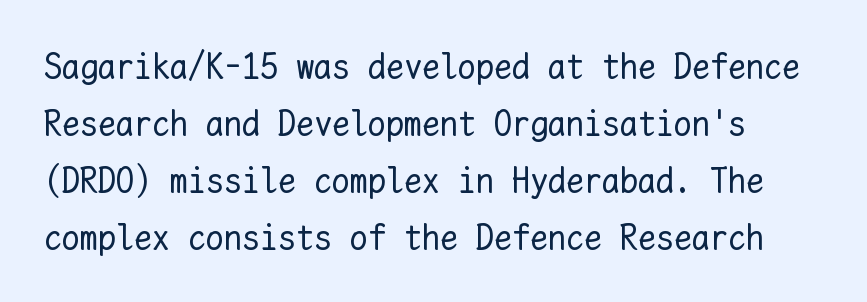
{"italic": "no", "bold": "no", "weight": "regular", "width": "normal", "stroke_contrast": "low", "x_height": "medium", "monospaced": "yes", "underline": "no", "line_spacing": "normal", "line_spacing_ratio": 1.58, "letter_spacing": "normal", "letter_spacing_em": 0.0, "glyph_px": 36}
